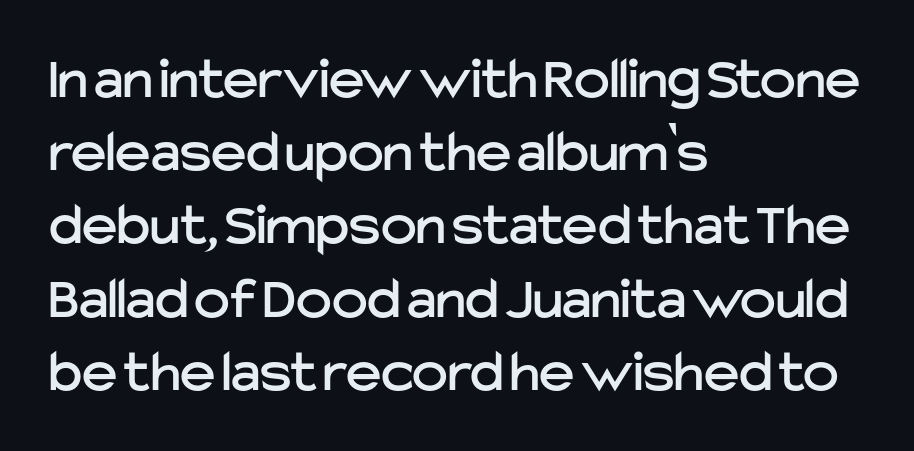
Honestly, there is no underline to notice here at all. Tracking here is standard; glyphs follow each other at the usual distance. The ragged edge is on the right, which tells us the setting is flush left. Every character sits straight up, as roman type does. Here the designer chose a conventional face with non-uniform glyph widths. No feet cap the strokes, marking this as sans-serif type.
